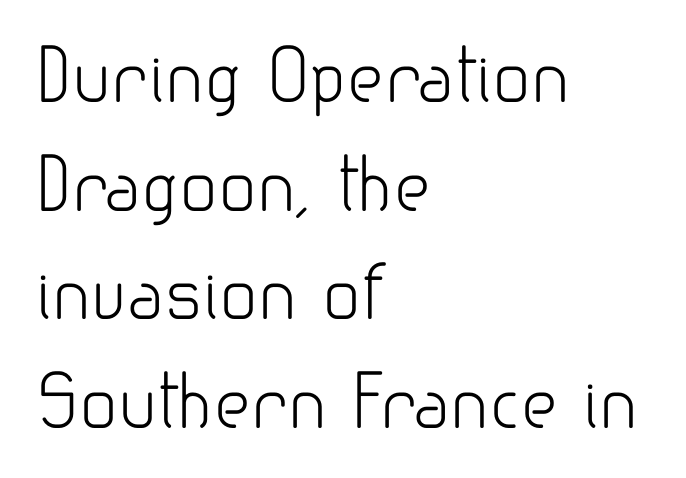
The typography opts for an upright posture over an oblique one. These lines keep a tight, regular rhythm from letter to letter. Beneath every word, the page is bare. Vertically, the passage feels balanced, rows spaced as you'd expect. The strokes are not fattened; the text isn't bold. This rendering employs a face without finishing strokes, i.e., a sans-serif.
